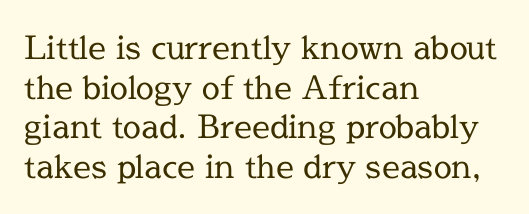
Q: Is the text bold? A: No.
Q: Is the text italic (slanted)? A: No, it is upright.
Q: Is the typeface a serif or a sans-serif typeface? A: Serif.
Q: Is the text underlined? A: No.
Q: How is the paragraph aligned? A: Left-aligned.
Q: Is the spacing between letters normal or unusually wide? A: Normal.
Q: Width (condensed, normal, or wide)? A: Normal.
Q: x-height? A: Medium.
Q: Monospaced? A: No.
